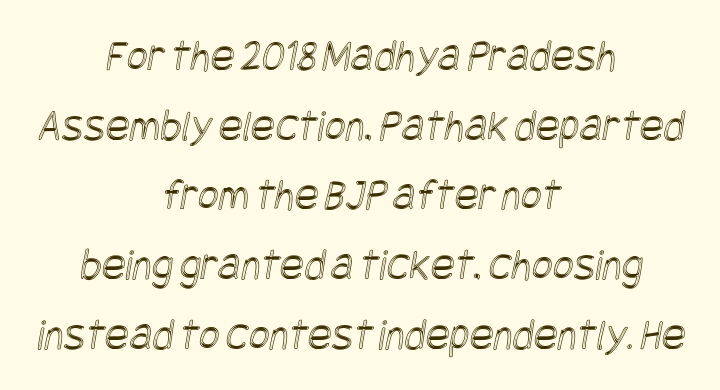
The image shows 45 px condensed type; set centered, normal line spacing (1.55x), normal letter spacing, not underlined; a large x-height.
